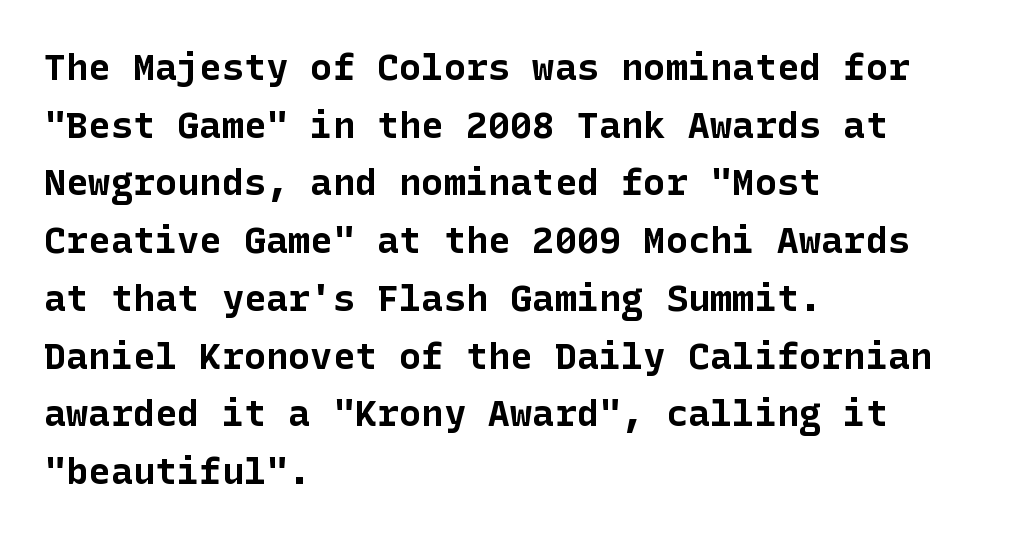
The image shows 37 px bold sans-serif type, upright; set left-aligned, normal line spacing (1.56x), normal letter spacing, not underlined; low stroke contrast and a medium x-height.
